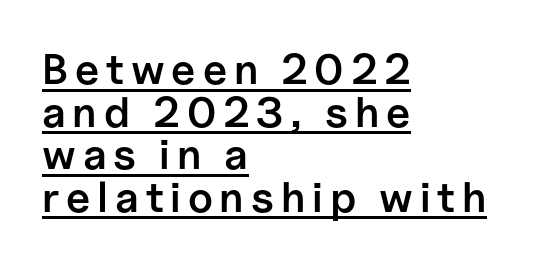
Q: Is the text bold? A: Semi-bold.
Q: Is the text italic (slanted)? A: No, it is upright.
Q: Is the typeface a serif or a sans-serif typeface? A: Sans-serif.
Q: Is the text underlined? A: Yes.
Q: How is the paragraph aligned? A: Left-aligned.
Q: Is the spacing between lines tight, normal or loose? A: Tight.
Q: Width (condensed, normal, or wide)? A: Normal.
Q: Stroke contrast? A: Low.
Q: x-height? A: Medium.
Q: Monospaced? A: No.
